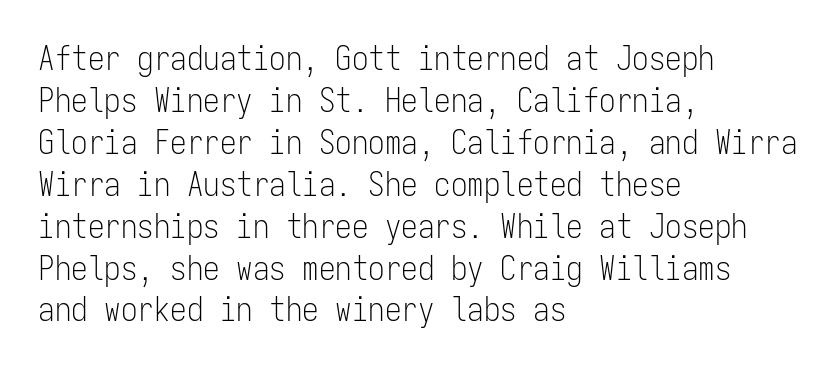
The image shows 33 px light, condensed sans-serif type, upright, monospaced; set left-aligned, normal line spacing (1.27x), normal letter spacing, not underlined; low stroke contrast and a medium x-height.
